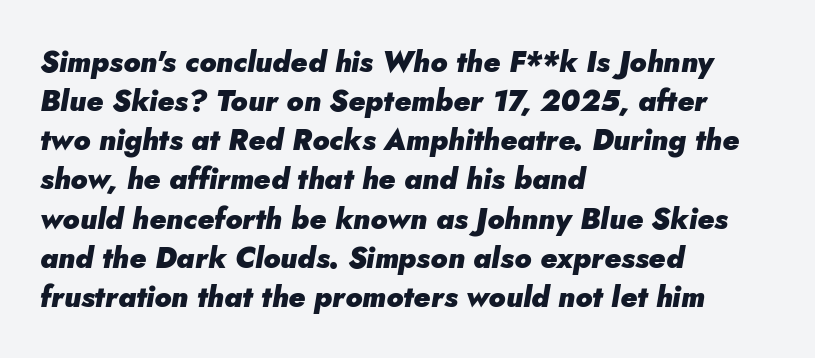
{"italic": "yes", "lean": "right", "slant_degrees": 5, "bold": "yes", "weight": "heavy", "width": "normal", "stroke_contrast": "low", "x_height": "small", "monospaced": "no", "underline": "no", "align": "left", "line_spacing": "normal", "line_spacing_ratio": 1.35, "letter_spacing": "normal", "letter_spacing_em": 0.0, "glyph_px": 29}
